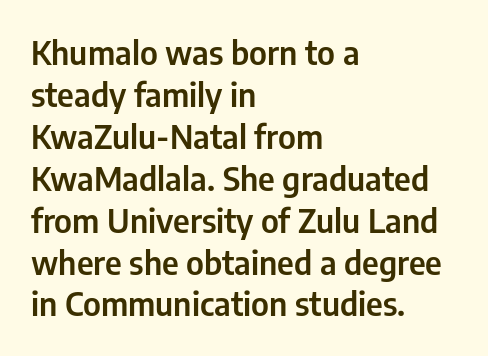
The image shows 33 px condensed sans-serif type, upright; set left-aligned, normal line spacing (1.27x), normal letter spacing, not underlined; low stroke contrast and a medium x-height.
